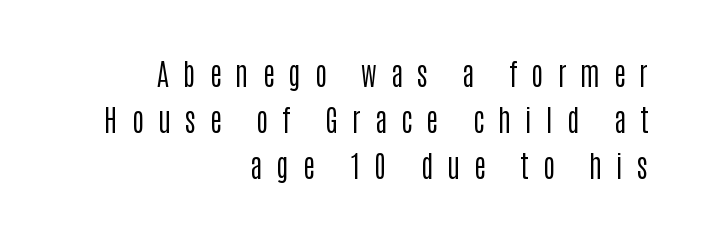
Q: Is the text bold? A: No.
Q: Is the text italic (slanted)? A: No, it is upright.
Q: Is the typeface a serif or a sans-serif typeface? A: Sans-serif.
Q: Is the text underlined? A: No.
Q: How is the paragraph aligned? A: Right-aligned.
Q: Is the spacing between letters normal or unusually wide? A: Unusually wide.
Q: Is the spacing between lines tight, normal or loose? A: Normal.
Q: Width (condensed, normal, or wide)? A: Condensed.
Q: Stroke contrast? A: Low.
Q: x-height? A: Large.
Q: Monospaced? A: No.
